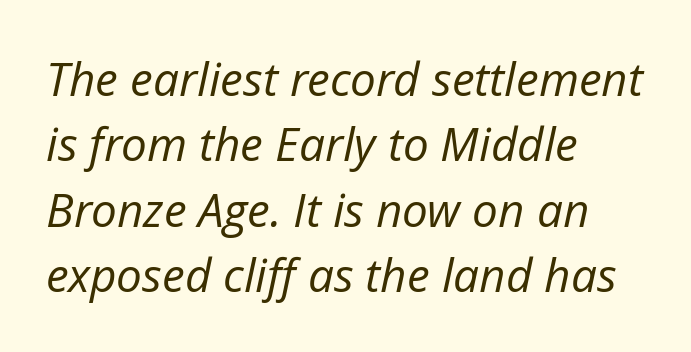
The space directly below the letters is spotless. An italicized treatment has been applied to the whole sample. The typeface has the unassuming heft of standard copy or less. What stands out about the letter spacing? Nothing — it is the standard amount. Regular leading. Horizontally, the lines are justified to the leading edge only.
